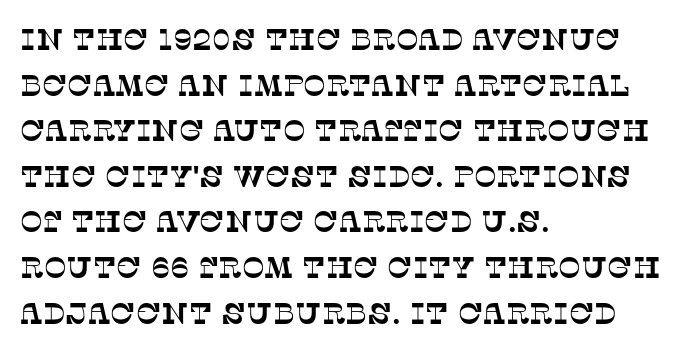
The image shows 30 px serif type; set left-aligned, normal line spacing (1.52x), normal letter spacing, not underlined; low stroke contrast and a large x-height.
